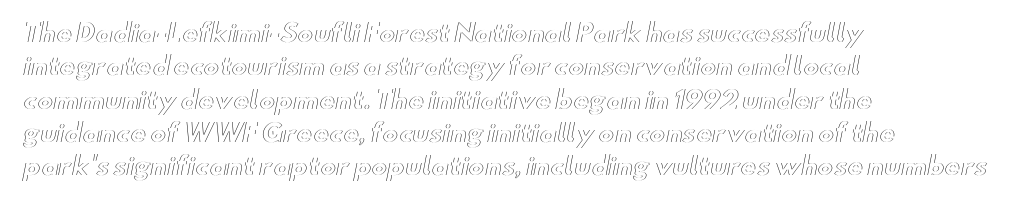
Q: Is the text italic (slanted)? A: Yes.
Q: Is the text underlined? A: No.
Q: How is the paragraph aligned? A: Left-aligned.
Q: Is the spacing between letters normal or unusually wide? A: Normal.
Q: Is the spacing between lines tight, normal or loose? A: Normal.
